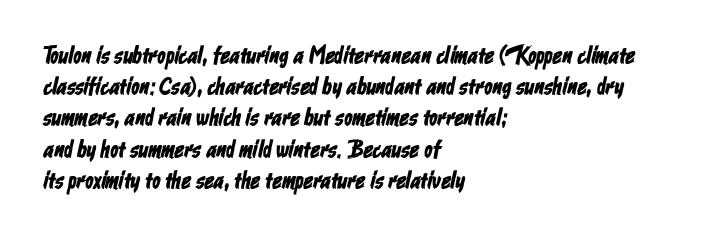
Q: Is the text underlined? A: No.
Q: How is the paragraph aligned? A: Left-aligned.
Q: Is the spacing between letters normal or unusually wide? A: Normal.
Q: Is the spacing between lines tight, normal or loose? A: Normal.
